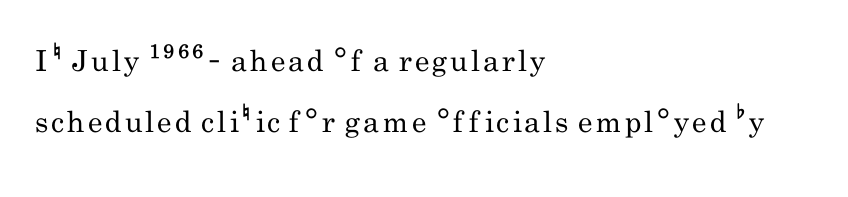
The image shows 29 px regular-weight, condensed sans-serif type, upright; set left-aligned, loose line spacing (2.12x), not underlined; low stroke contrast and a small x-height.
